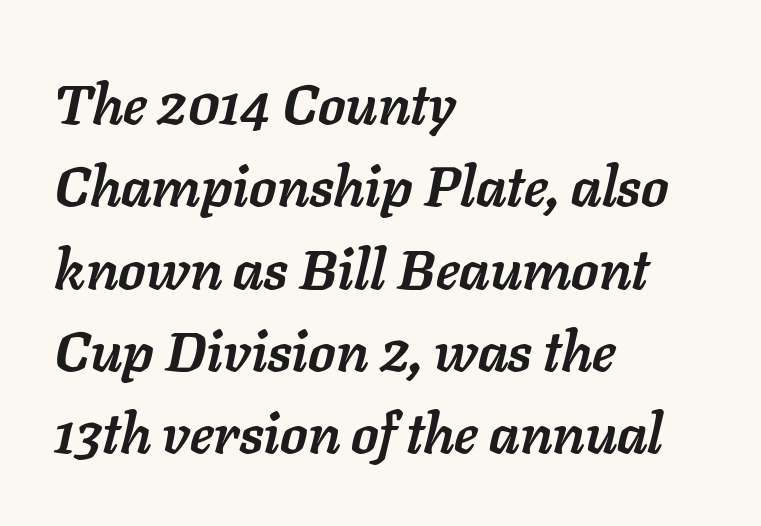
Summary of vertical rhythm: regular, with standard interline spacing. Varying glyph widths throughout — classic text-font behaviour. You could call the tracking neutral — neither tight nor loose. Style check: oblique. The paragraph has a hard left edge and a soft right edge.
